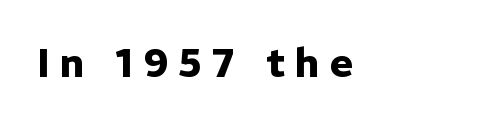
{"serif": "no", "italic": "no", "bold": "yes", "weight": "heavy", "width": "normal", "stroke_contrast": "low", "x_height": "medium", "monospaced": "no", "underline": "no", "letter_spacing": "wide", "letter_spacing_em": 0.25, "glyph_px": 40}
